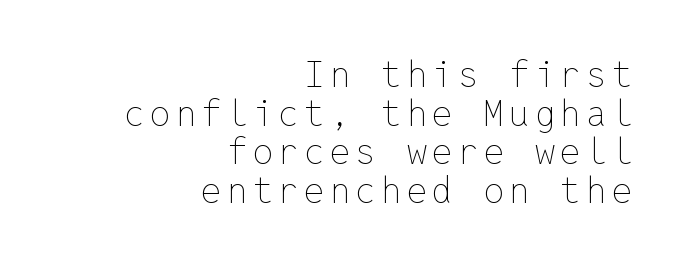
Is this a fixed-width face? Yes — each glyph sits in an identical cell. The typeface has the unassuming heft of standard copy or less. A roman cut, with each character standing at attention. In CSS terms this would be text-align: right. Leading: reduced.
